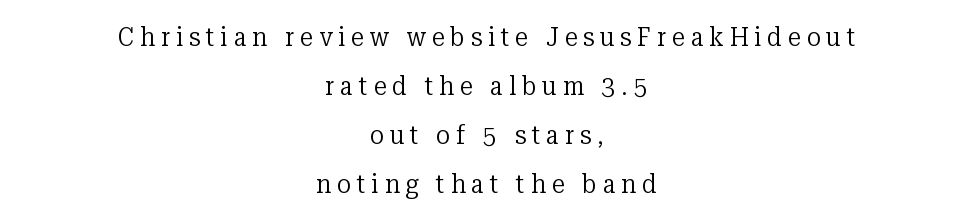
The image shows 26 px text type, upright; set centered, line spacing 1.88x, unusually wide letter spacing (+0.23 em), not underlined.
